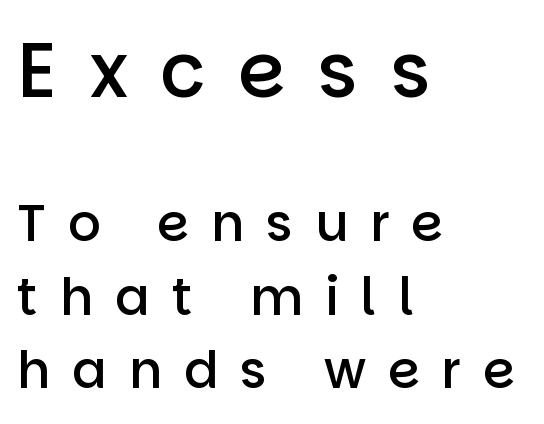
{"serif": "no", "italic": "no", "bold": "semi", "weight": "semibold", "width": "normal", "stroke_contrast": "low", "x_height": "large", "monospaced": "no", "underline": "no", "align": "left", "line_spacing": "normal", "line_spacing_ratio": 1.44, "letter_spacing": "wide", "letter_spacing_em": 0.43, "larger_block": "first", "size_ratio": 1.49, "glyph_px": 76}
